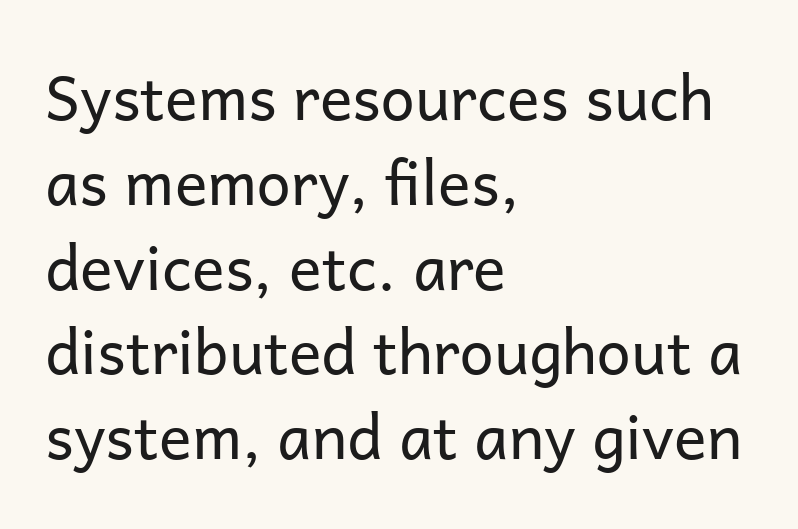
Are there feet on the stems? There aren't — it's a sans. Note the varied advance widths — an 'i' is clearly narrower than an 'm'. This sample uses an upright cut, with every glyph sitting square on the baseline. A light-to-regular cut is what we see here.
